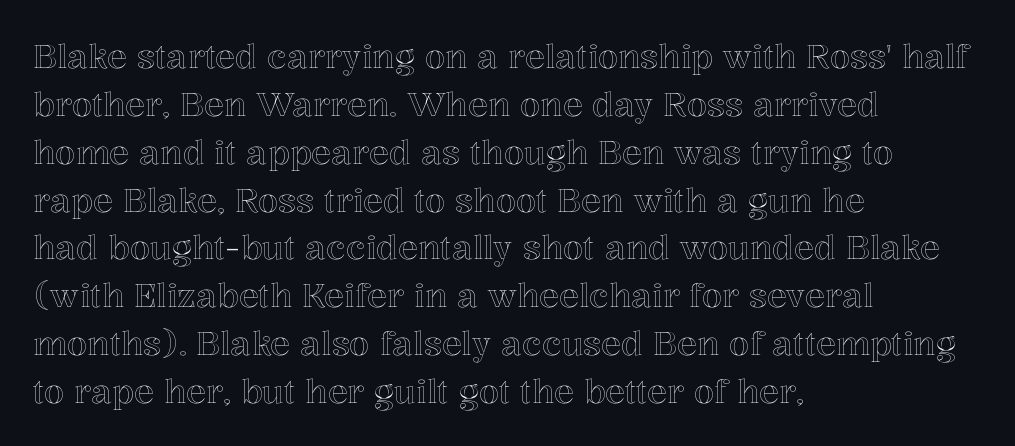
The image shows 33 px text type, upright; set left-aligned, normal line spacing (1.45x), normal letter spacing, not underlined; a medium x-height.
